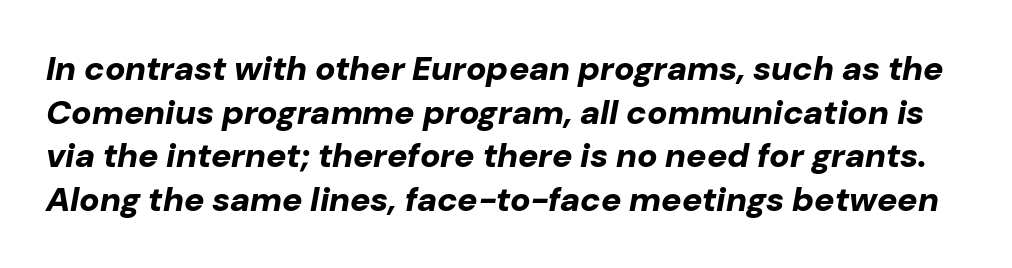
The passage shown is typed in a proportional face where columns would drift. These lines were composed using italics. The line-height multiplier appears to be the usual default. Heft: maximum for text — a bold. Nobody drew a line under any word here. Students, note that the glyphs here touch the page at normal intervals.
